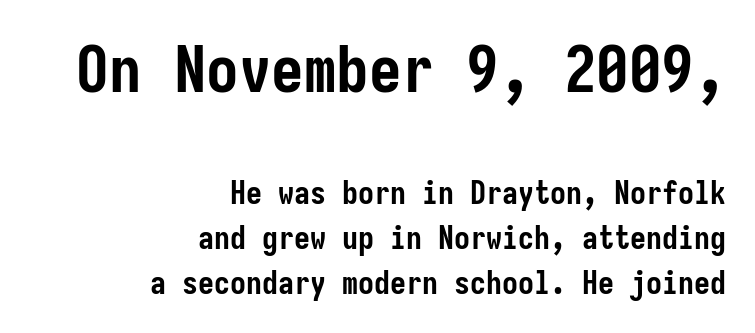
Q: Is the text bold? A: Yes.
Q: Is the text italic (slanted)? A: No, it is upright.
Q: Is the typeface a serif or a sans-serif typeface? A: Sans-serif.
Q: Is the text underlined? A: No.
Q: How is the paragraph aligned? A: Right-aligned.
Q: Is the spacing between letters normal or unusually wide? A: Normal.
Q: Is the spacing between lines tight, normal or loose? A: Normal.
Q: Which block of text is set in a larger size, the first (top) or the second (bottom)? A: The first (top) one.
Q: Width (condensed, normal, or wide)? A: Condensed.
Q: Stroke contrast? A: Low.
Q: x-height? A: Medium.
